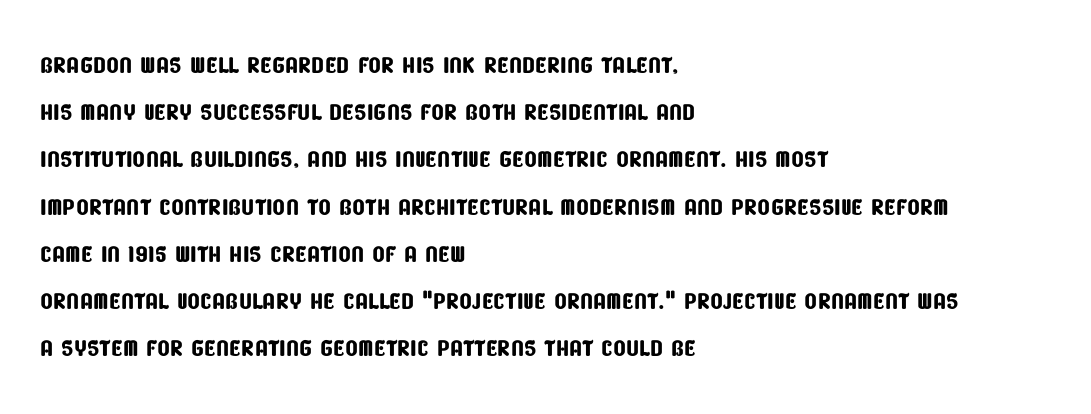
Q: Is the typeface a serif or a sans-serif typeface? A: Sans-serif.
Q: Is the text underlined? A: No.
Q: How is the paragraph aligned? A: Left-aligned.
Q: Is the spacing between letters normal or unusually wide? A: Normal.
Q: Is the spacing between lines tight, normal or loose? A: Normal.
Q: Width (condensed, normal, or wide)? A: Condensed.
Q: Stroke contrast? A: Low.
Q: x-height? A: Large.
Q: Monospaced? A: No.
